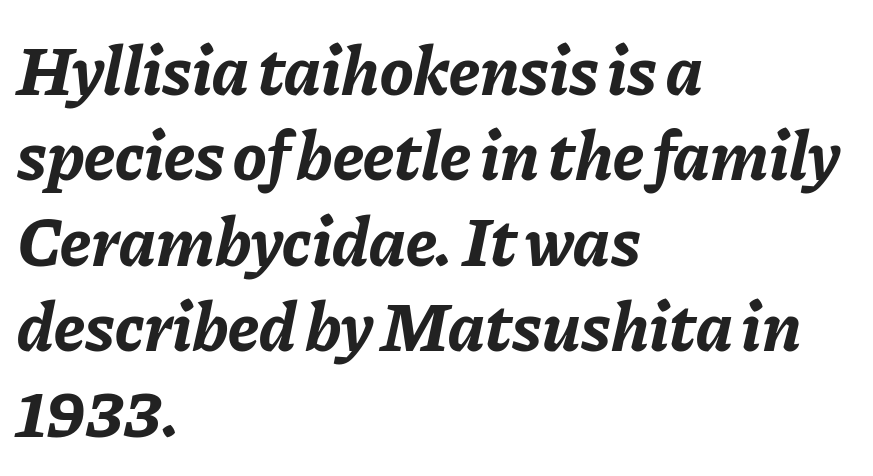
The image shows 70 px bold type, italic (leaning right); set left-aligned, line spacing 1.22x, normal letter spacing, not underlined; low stroke contrast and a medium x-height.
